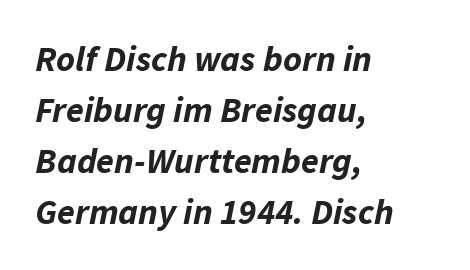
Q: Is the text bold? A: Yes.
Q: Is the text italic (slanted)? A: Yes, it leans right by about 11 degrees.
Q: Is the text underlined? A: No.
Q: How is the paragraph aligned? A: Left-aligned.
Q: Is the spacing between letters normal or unusually wide? A: Normal.
Q: Is the spacing between lines tight, normal or loose? A: Normal.
Q: Width (condensed, normal, or wide)? A: Normal.
Q: Stroke contrast? A: Low.
Q: x-height? A: Medium.
Q: Monospaced? A: No.
